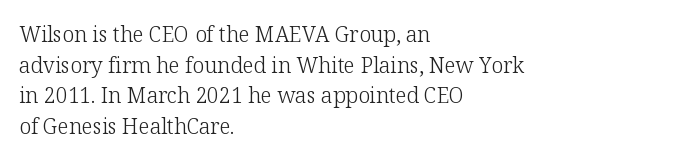
{"italic": "no", "bold": "no", "underline": "no", "align": "left", "line_spacing": "normal", "line_spacing_ratio": 1.46, "letter_spacing": "normal", "letter_spacing_em": 0.0, "glyph_px": 21}
